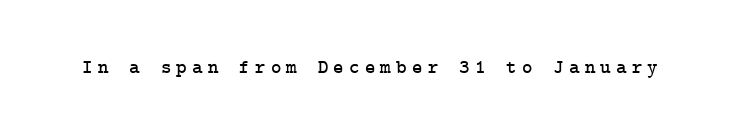
{"italic": "no", "underline": "no", "letter_spacing": "wide", "letter_spacing_em": 0.26, "glyph_px": 20}
